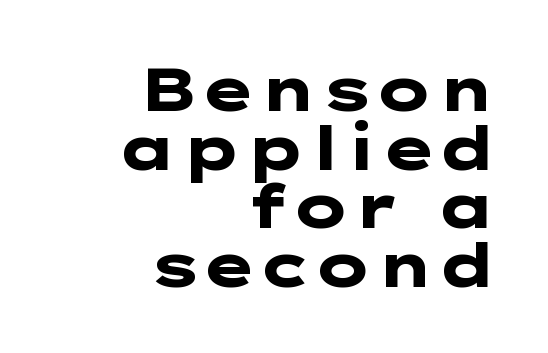
{"serif": "no", "italic": "no", "bold": "yes", "weight": "heavy", "width": "wide", "stroke_contrast": "low", "x_height": "medium", "underline": "no", "align": "right", "line_spacing": "tight", "line_spacing_ratio": 0.96, "letter_spacing": "normal", "letter_spacing_em": 0.0, "glyph_px": 61}
